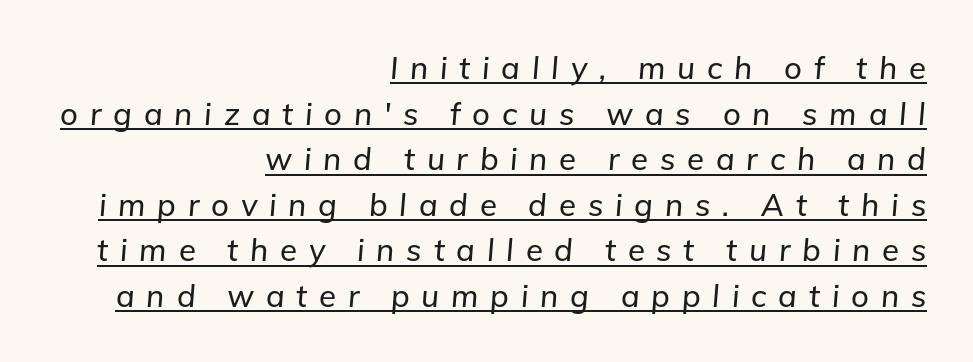
The lettering is marked with a stroke running underneath it. You could only call the tracking loose — the letters float apart. You could not count columns in this text — the font is proportionally spaced. A typesetter would mark this as italic. Alignment: flush right. The line-height multiplier appears to be the usual default.
